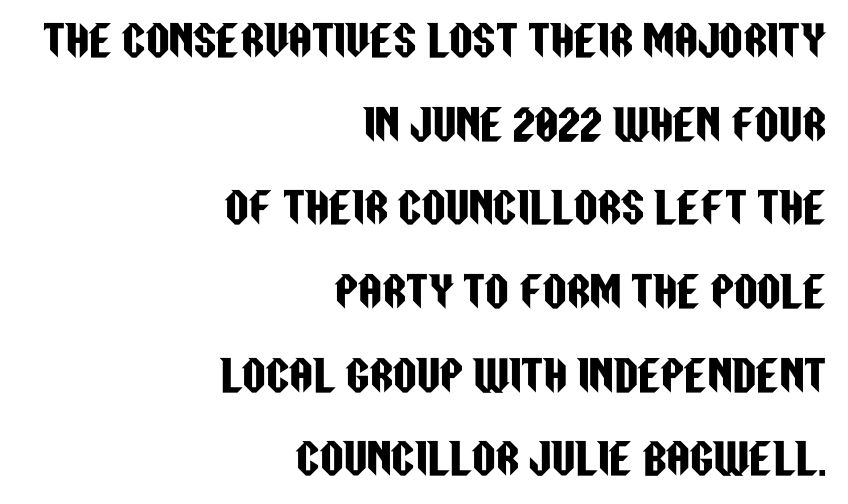
{"serif": "no", "italic": "no", "width": "condensed", "stroke_contrast": "low", "x_height": "large", "monospaced": "no", "underline": "no", "align": "right", "line_spacing": "loose", "line_spacing_ratio": 2.04, "letter_spacing": "normal", "letter_spacing_em": 0.0, "glyph_px": 41}
